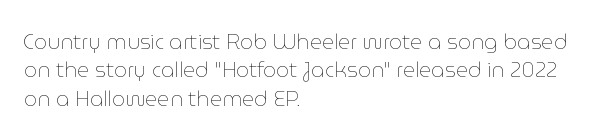
The image shows 21 px text type, upright; set left-aligned, normal line spacing (1.35x), normal letter spacing, not underlined.
